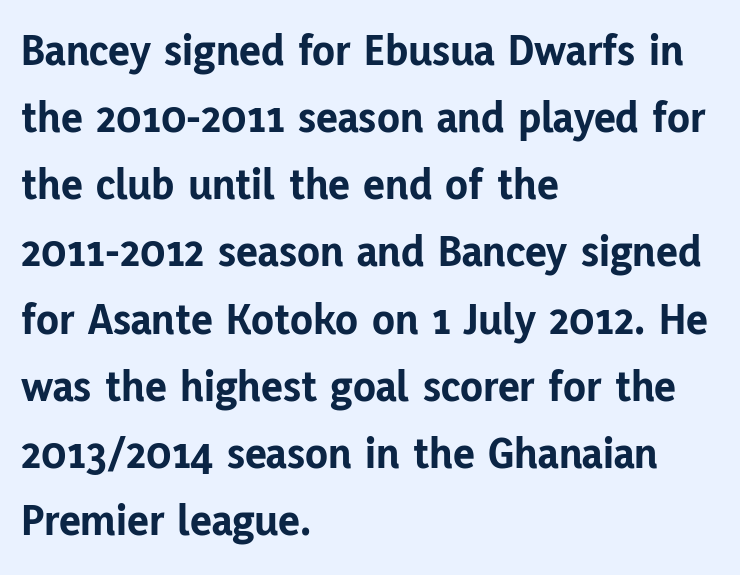
The image shows 46 px bold sans-serif type, upright; set left-aligned, normal line spacing (1.46x), normal letter spacing, not underlined; low stroke contrast and a medium x-height.
